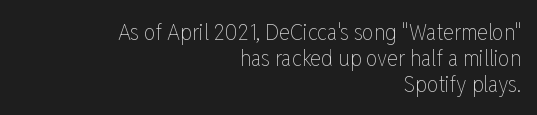
The image shows 23 px text type, upright; set right-aligned, tight line spacing (1.12x), normal letter spacing, not underlined.
